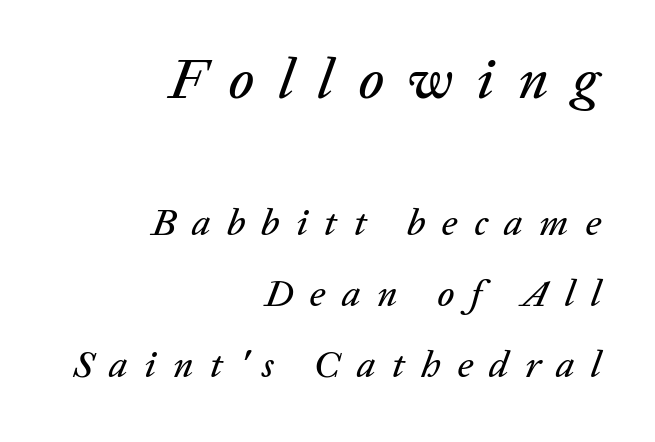
The image shows 57 px text type, italic (leaning right); set right-aligned, line spacing 1.87x, unusually wide letter spacing (+0.43 em), not underlined; the first (top) block is 1.5x larger; low stroke contrast and a medium x-height.
